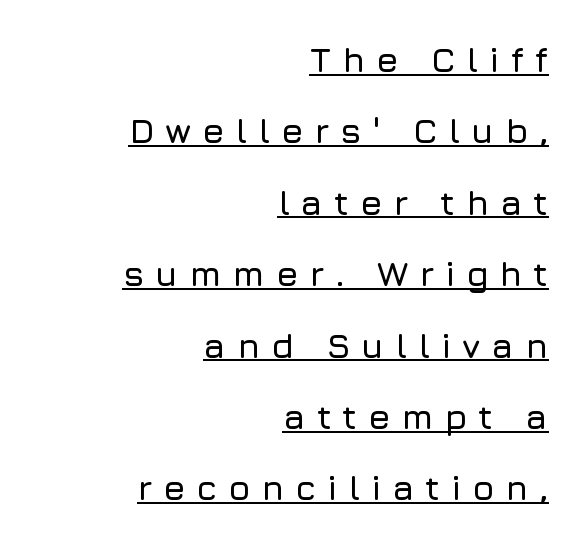
{"serif": "no", "italic": "no", "width": "normal", "stroke_contrast": "low", "x_height": "medium", "monospaced": "no", "underline": "yes", "align": "right", "line_spacing": "loose", "line_spacing_ratio": 2.04, "letter_spacing": "wide", "letter_spacing_em": 0.31, "glyph_px": 35}
